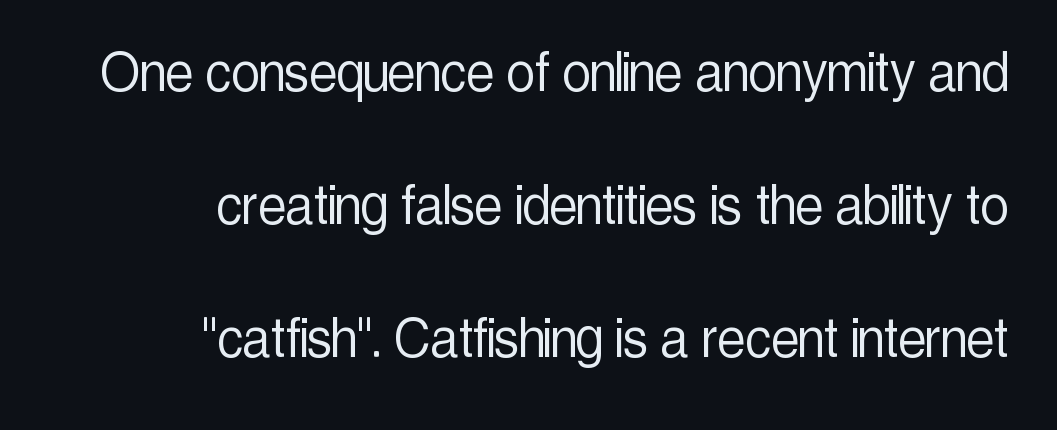
The image shows 63 px light, condensed sans-serif type, upright; set right-aligned, loose line spacing (2.11x), normal letter spacing, not underlined; a medium x-height.
